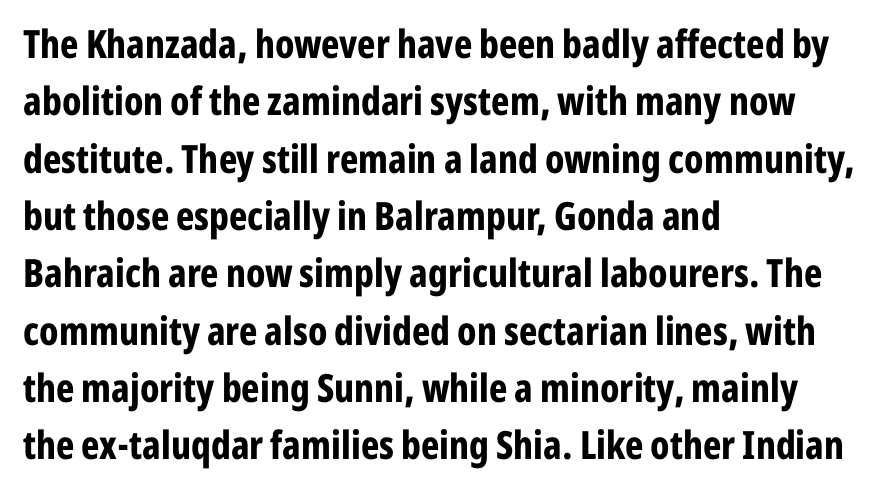
{"serif": "no", "italic": "no", "bold": "yes", "weight": "bold", "width": "condensed", "stroke_contrast": "low", "x_height": "medium", "monospaced": "no", "underline": "no", "align": "left", "line_spacing": "normal", "line_spacing_ratio": 1.47, "letter_spacing": "normal", "letter_spacing_em": 0.0, "glyph_px": 39}
